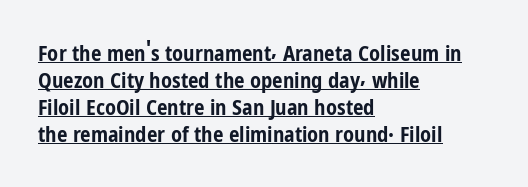
The image shows 21 px bold type, upright; set left-aligned, normal line spacing (1.28x), normal letter spacing, underlined.
